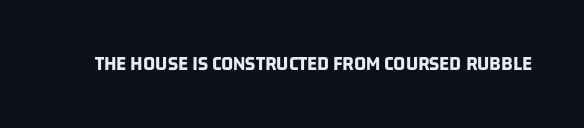
The image shows 21 px bold type; set normal letter spacing, not underlined.
